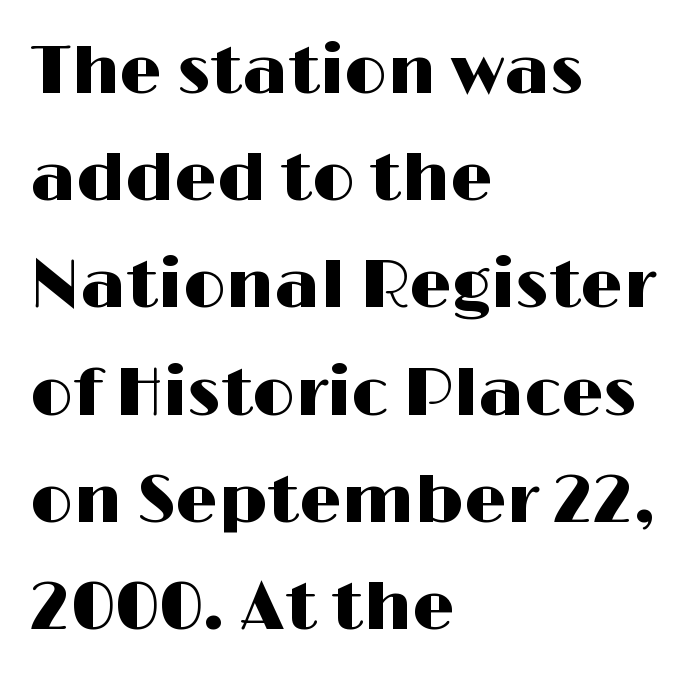
Whoever set this chose a conventional vertical rhythm. Ascenders rise straight up at ninety degrees. Serifs: no, the terminals of the letterforms are clean. A classic flush-left, rag-right setting is used for this passage. Is this a fixed-width face? No — the glyphs have proportional, varying widths. The gaps between neighbouring characters are ordinary and unremarkable.
